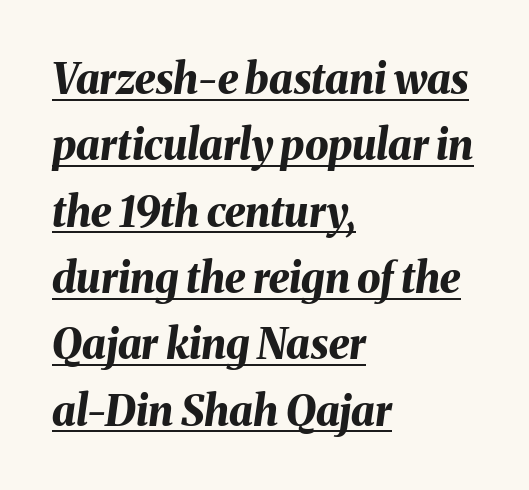
The text block is weighted toward the left margin, trailing off unevenly rightward. An italicized treatment has been applied to the whole sample. If you measured baseline to baseline, you'd find a middling distance. The face used here has the dense, thick strokes of a bold. Words appear dense and cohesive because spacing is normal. Do the characters align in a grid? No, the font is proportional.
